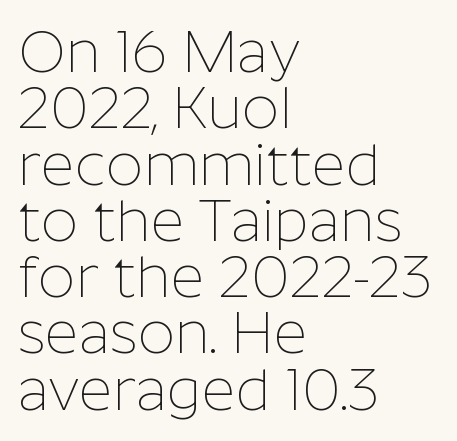
{"serif": "no", "italic": "no", "bold": "no", "weight": "thin", "width": "normal", "stroke_contrast": "low", "x_height": "medium", "monospaced": "no", "underline": "no", "align": "left", "line_spacing": "tight", "line_spacing_ratio": 0.97, "letter_spacing": "normal", "letter_spacing_em": 0.0, "glyph_px": 58}
